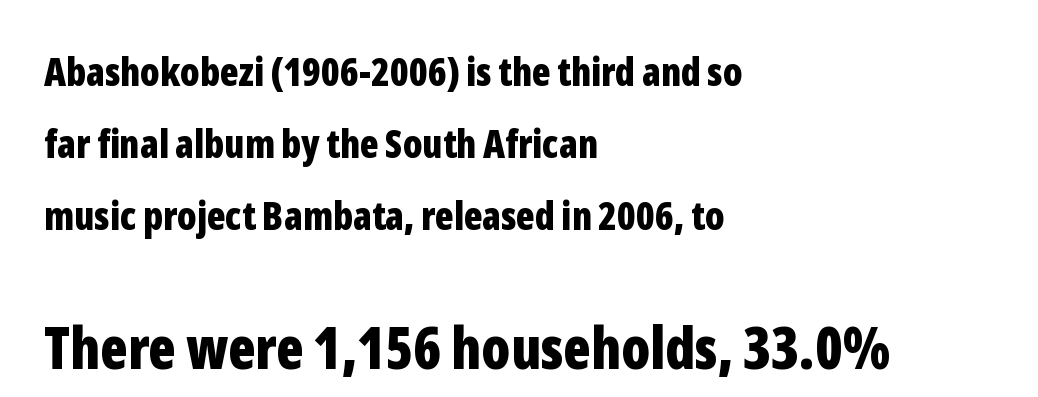
The image shows 58 px bold, condensed sans-serif type, upright; set left-aligned, line spacing 1.85x, normal letter spacing, not underlined; the second (bottom) block is 1.49x larger; low stroke contrast and a medium x-height.
